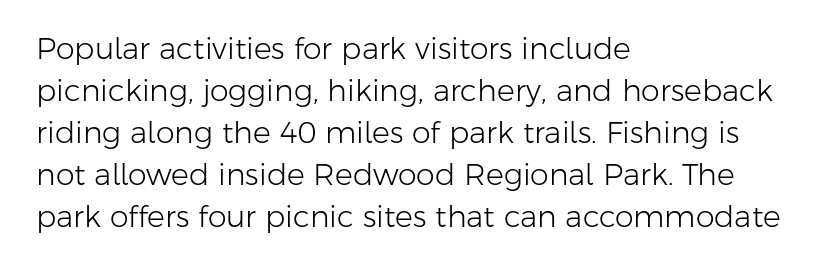
Q: Is the text bold? A: No.
Q: Is the text italic (slanted)? A: No, it is upright.
Q: Is the typeface a serif or a sans-serif typeface? A: Sans-serif.
Q: Is the text underlined? A: No.
Q: How is the paragraph aligned? A: Left-aligned.
Q: Is the spacing between letters normal or unusually wide? A: Normal.
Q: Is the spacing between lines tight, normal or loose? A: Normal.
Q: Width (condensed, normal, or wide)? A: Normal.
Q: Stroke contrast? A: Low.
Q: x-height? A: Medium.
Q: Monospaced? A: No.
